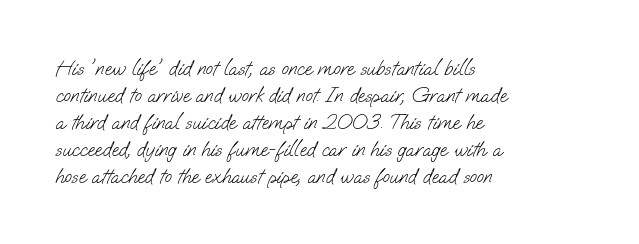
Letters have the restrained weight of plain body copy at most. The letters sit at their default tracking, neither squeezed nor spread. One-word summary of the alignment: left. Descenders hang freely into open space.
